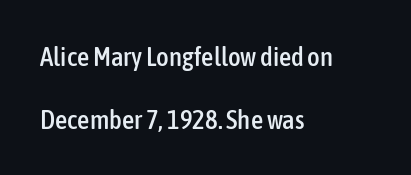
Q: Is the text italic (slanted)? A: No, it is upright.
Q: Is the text underlined? A: No.
Q: How is the paragraph aligned? A: Left-aligned.
Q: Is the spacing between letters normal or unusually wide? A: Normal.
Q: Is the spacing between lines tight, normal or loose? A: Loose.
